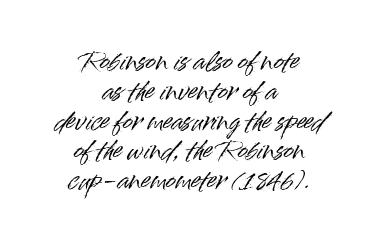
{"underline": "no", "align": "center", "line_spacing_ratio": 1.24, "letter_spacing": "normal", "letter_spacing_em": 0.0, "glyph_px": 24}
